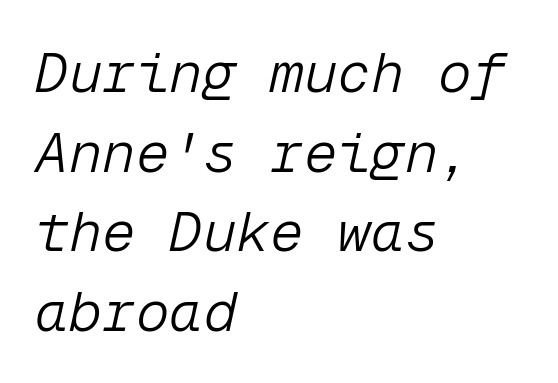
Q: Is the text bold? A: No.
Q: Is the text italic (slanted)? A: Yes, it leans right by about 12 degrees.
Q: Is the text underlined? A: No.
Q: How is the paragraph aligned? A: Left-aligned.
Q: Is the spacing between letters normal or unusually wide? A: Normal.
Q: Is the spacing between lines tight, normal or loose? A: Normal.
Q: Width (condensed, normal, or wide)? A: Normal.
Q: Stroke contrast? A: Low.
Q: x-height? A: Medium.
Q: Monospaced? A: Yes.
